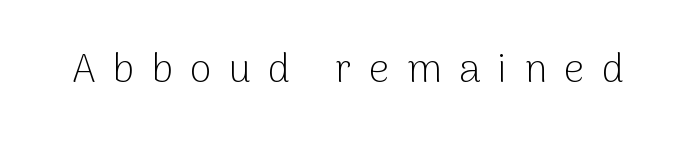
Inter-character spacing is expanded well beyond the font's built-in metrics. Heaviness? Minimal to ordinary, like unemphasized prose. The space directly below the letters is spotless. A typesetter would call this proportional, since set widths differ per character.
